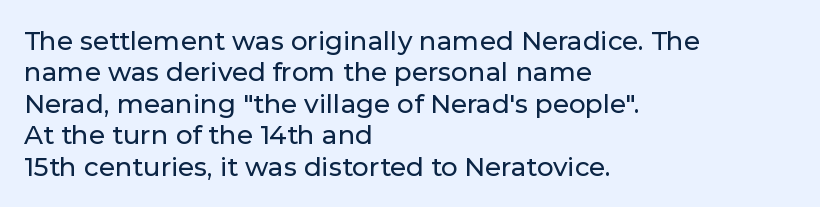
Tracking value appears to be zero — textbook default spacing. Rendered with straight, roman letterforms. Short and long lines alike share a common starting point at left. A bare baseline throughout the passage.
